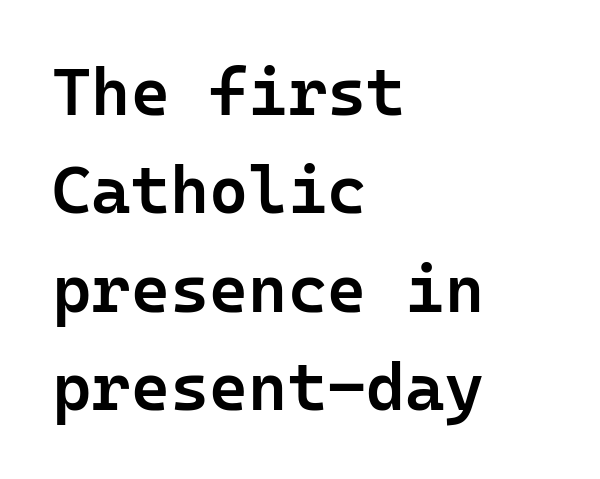
The image shows 67 px semibold sans-serif type, upright, monospaced; set left-aligned, normal line spacing (1.47x), normal letter spacing, not underlined; low stroke contrast and a medium x-height.
